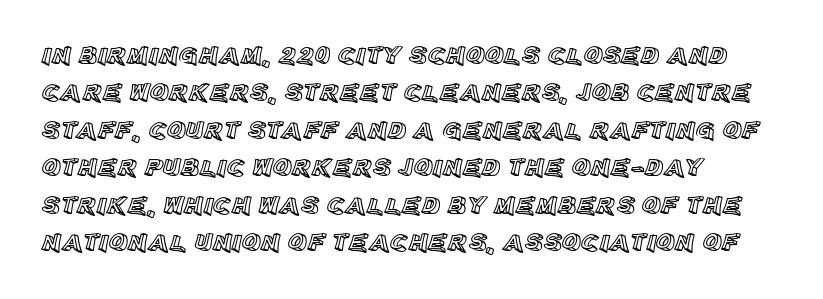
{"underline": "no", "align": "left", "line_spacing": "normal", "line_spacing_ratio": 1.44, "letter_spacing": "normal", "letter_spacing_em": 0.0, "glyph_px": 26}
